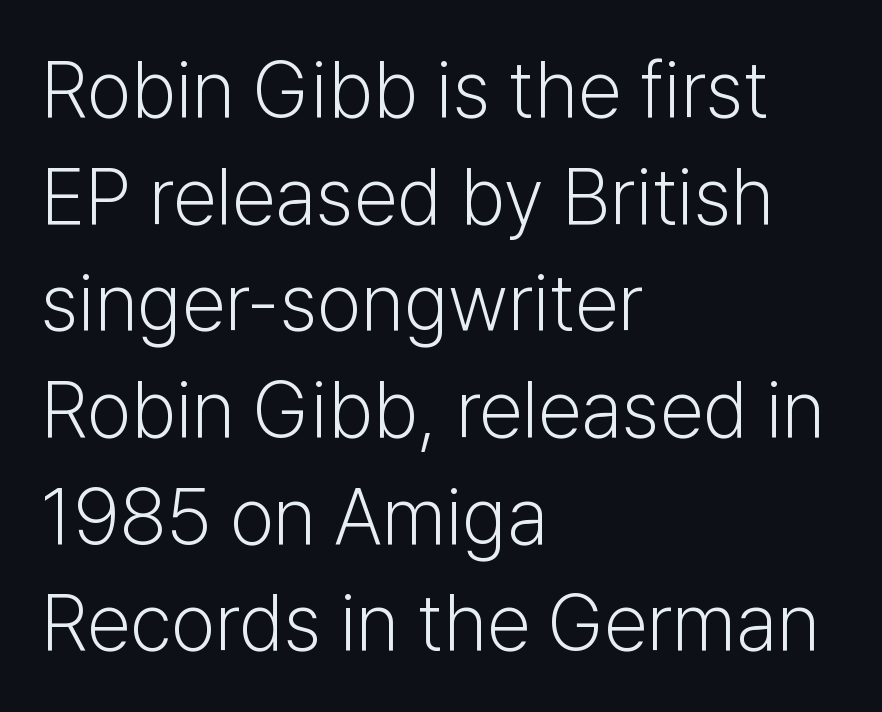
{"serif": "no", "italic": "no", "bold": "no", "weight": "light", "width": "normal", "stroke_contrast": "low", "x_height": "medium", "monospaced": "no", "underline": "no", "align": "left", "line_spacing": "normal", "line_spacing_ratio": 1.35, "letter_spacing": "normal", "letter_spacing_em": 0.0, "glyph_px": 79}
